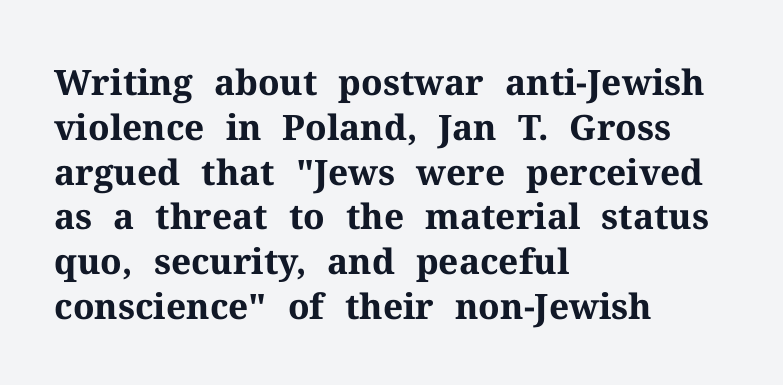
The image shows 35 px bold serif type, upright; set left-aligned, normal line spacing (1.28x), normal letter spacing, not underlined; medium stroke contrast and a medium x-height.
